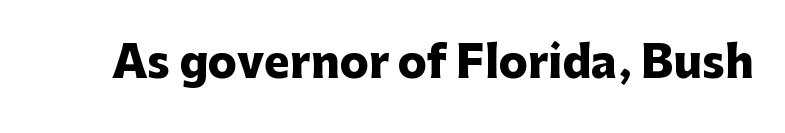
Set as a true bold cut, around the 700 mark. This rendering leaves character spacing at its baseline value. Serifs: no, the terminals of the letterforms are clean. Underlining? Definitely not there.
